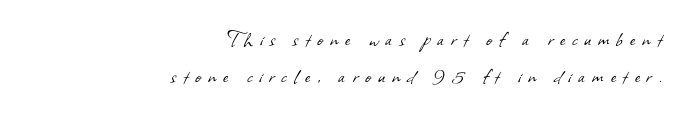
Q: Is the text bold? A: No.
Q: Is the text underlined? A: No.
Q: How is the paragraph aligned? A: Right-aligned.
Q: Is the spacing between letters normal or unusually wide? A: Unusually wide.
Q: Is the spacing between lines tight, normal or loose? A: Normal.
